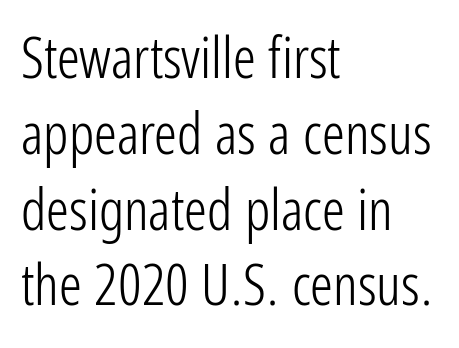
{"serif": "no", "italic": "no", "bold": "no", "weight": "light", "width": "condensed", "stroke_contrast": "low", "x_height": "medium", "monospaced": "no", "underline": "no", "align": "left", "line_spacing": "normal", "line_spacing_ratio": 1.33, "letter_spacing": "normal", "letter_spacing_em": 0.0, "glyph_px": 57}
